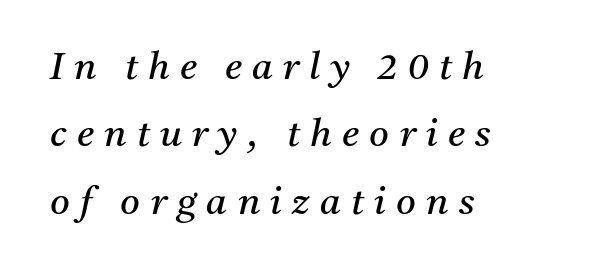
These lines are composed in type with serifs. Is the letter spacing exaggerated? Yes — the characters are pushed far apart. The font sits on the lighter half of the weight spectrum, regular included. The letters advance in unequal steps, a hallmark of proportional type. The area under the type is left untouched.
